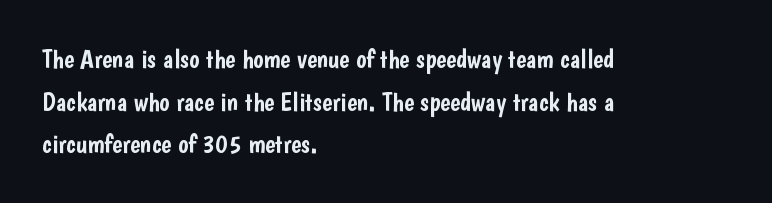
Q: Is the text italic (slanted)? A: No, it is upright.
Q: Is the text underlined? A: No.
Q: How is the paragraph aligned? A: Left-aligned.
Q: Is the spacing between letters normal or unusually wide? A: Normal.
Q: Is the spacing between lines tight, normal or loose? A: Normal.
